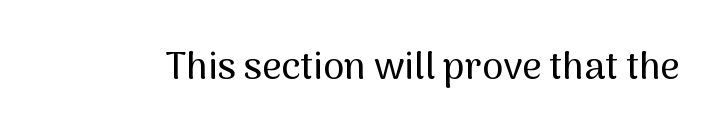
The space directly below the letters is spotless. Style check: upright. The font family rendered here belongs to the sans-serif group. Note the varied advance widths — an 'i' is clearly narrower than an 'm'.
